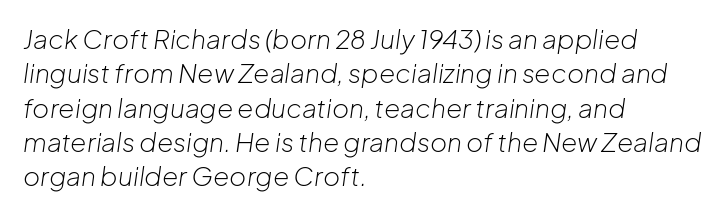
No extra tracking has been applied to these lines. The line-height multiplier appears to be the usual default. An italicized treatment has been applied to the whole sample. Line beginnings align vertically; line endings do not.
